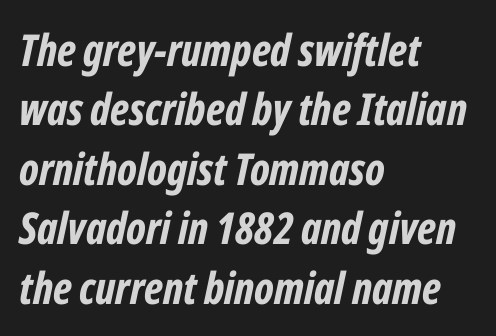
The image shows 44 px bold, condensed type, italic (leaning right); set left-aligned, normal line spacing (1.35x), normal letter spacing, not underlined; low stroke contrast and a medium x-height.
